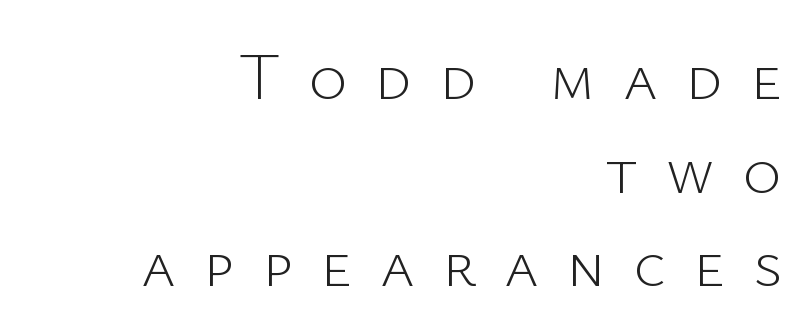
{"serif": "no", "italic": "no", "bold": "no", "weight": "light", "width": "normal", "stroke_contrast": "low", "x_height": "medium", "monospaced": "no", "underline": "no", "align": "right", "line_spacing": "normal", "line_spacing_ratio": 1.42, "letter_spacing": "wide", "letter_spacing_em": 0.42, "glyph_px": 66}
